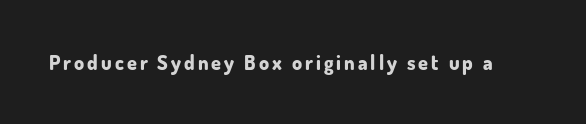
Q: Is the text bold? A: Yes.
Q: Is the text italic (slanted)? A: No, it is upright.
Q: Is the text underlined? A: No.
